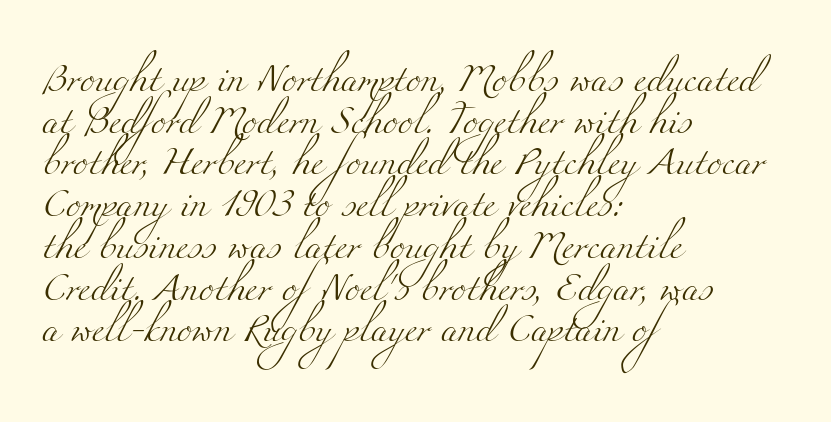
The image shows 28 px light, wide type; set left-aligned, normal line spacing (1.49x), normal letter spacing, not underlined; medium stroke contrast and a small x-height.
